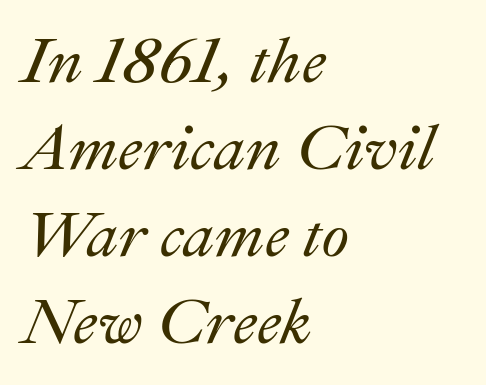
You could not count columns in this text — the font is proportionally spaced. Check under the words: just untouched page. The rendering uses a moderate line-height, typical for paragraphs. Words appear dense and cohesive because spacing is normal. Caption: multi-line text, flush left, ragged right. Does the lettering tilt? It does — this is italic.
